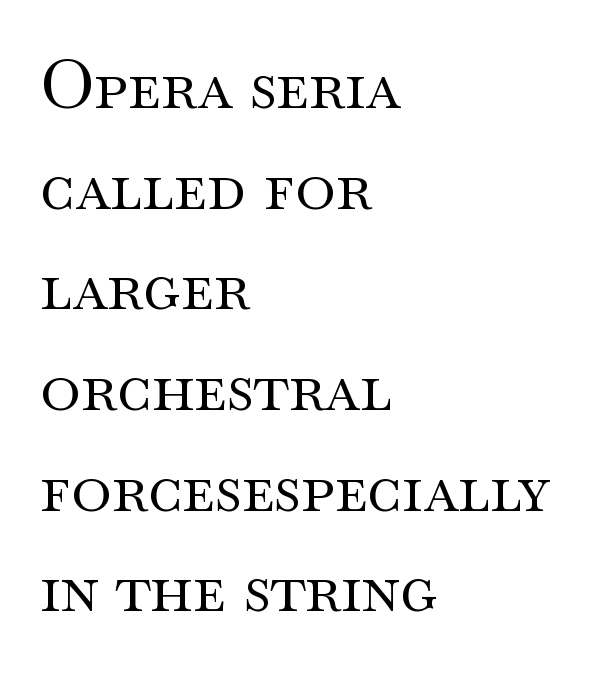
The image shows 68 px regular-weight, wide serif type, upright; set left-aligned, normal line spacing (1.48x), normal letter spacing, not underlined; medium stroke contrast and a small x-height.
